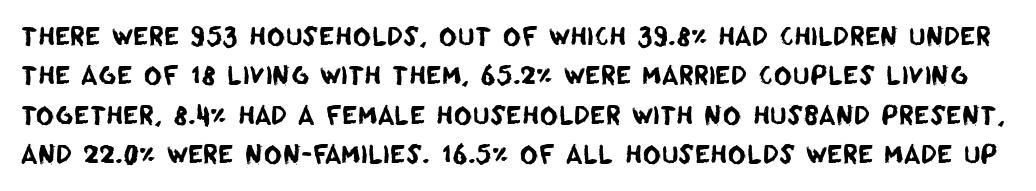
Q: Is the text underlined? A: No.
Q: Is the spacing between letters normal or unusually wide? A: Normal.
Q: Is the spacing between lines tight, normal or loose? A: Normal.
